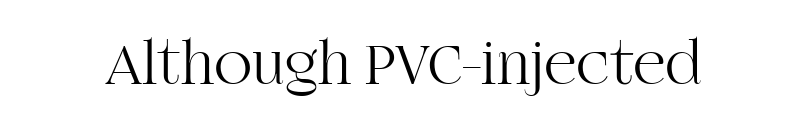
Q: Is the text bold? A: No.
Q: Is the text italic (slanted)? A: No, it is upright.
Q: Is the typeface a serif or a sans-serif typeface? A: Serif.
Q: Is the text underlined? A: No.
Q: Is the spacing between letters normal or unusually wide? A: Normal.
Q: Width (condensed, normal, or wide)? A: Normal.
Q: Stroke contrast? A: High.
Q: x-height? A: Large.
Q: Monospaced? A: No.
